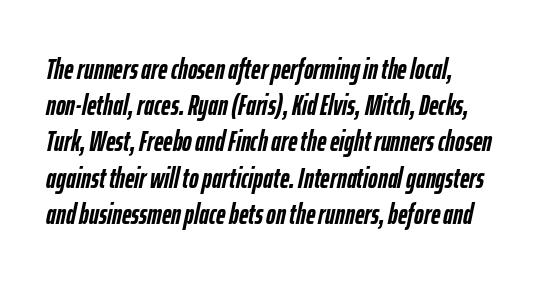
{"italic": "yes", "lean": "right", "slant_degrees": 12, "bold": "yes", "weight": "semibold", "width": "condensed", "stroke_contrast": "low", "x_height": "medium", "monospaced": "no", "underline": "no", "align": "left", "line_spacing": "normal", "line_spacing_ratio": 1.25, "letter_spacing": "normal", "letter_spacing_em": 0.0, "glyph_px": 29}
